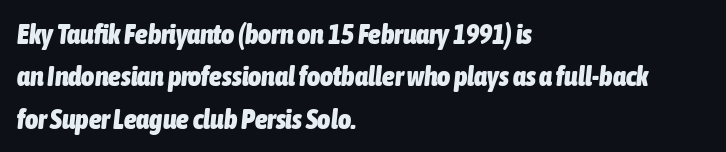
The image shows 28 px heavy, condensed type, italic (leaning right); set left-aligned, normal line spacing (1.51x), normal letter spacing, not underlined; low stroke contrast and a medium x-height.
